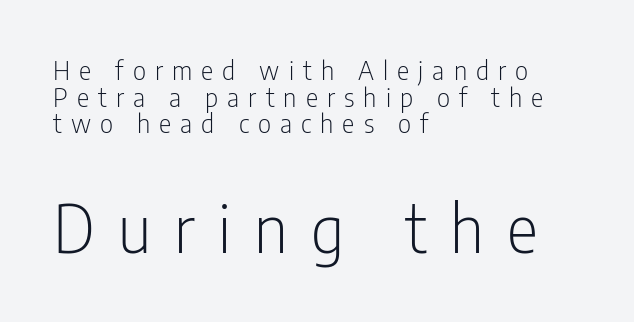
The face looks like a standard text weight, possibly lighter. This rendering uses left alignment, leaving the right contour irregular. The typography opts for an upright posture over an oblique one. This rendering features lettering with no underline.
